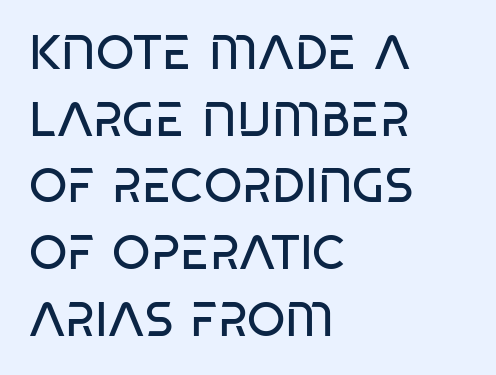
Q: Is the text bold? A: No.
Q: Is the typeface a serif or a sans-serif typeface? A: Sans-serif.
Q: Is the text underlined? A: No.
Q: How is the paragraph aligned? A: Left-aligned.
Q: Is the spacing between letters normal or unusually wide? A: Normal.
Q: Is the spacing between lines tight, normal or loose? A: Normal.
Q: Width (condensed, normal, or wide)? A: Condensed.
Q: Stroke contrast? A: Low.
Q: x-height? A: Large.
Q: Monospaced? A: No.
